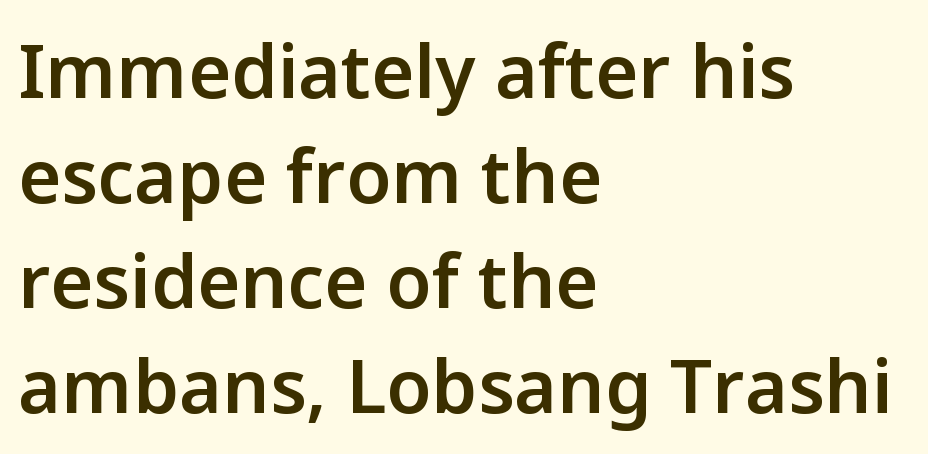
{"serif": "no", "italic": "no", "bold": "semi", "weight": "semibold", "width": "normal", "stroke_contrast": "low", "x_height": "medium", "monospaced": "no", "underline": "no", "align": "left", "line_spacing": "normal", "line_spacing_ratio": 1.42, "letter_spacing": "normal", "letter_spacing_em": 0.0, "glyph_px": 74}
